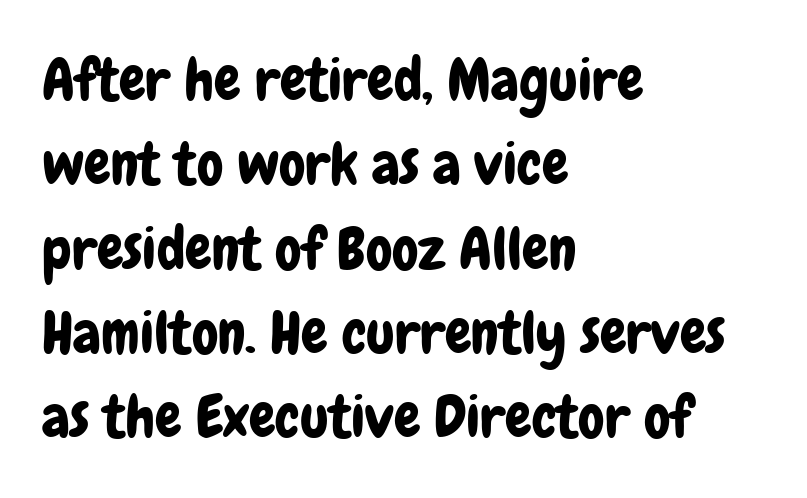
Q: Is the text italic (slanted)? A: No, it is upright.
Q: Is the typeface a serif or a sans-serif typeface? A: Sans-serif.
Q: Is the text underlined? A: No.
Q: How is the paragraph aligned? A: Left-aligned.
Q: Is the spacing between letters normal or unusually wide? A: Normal.
Q: Is the spacing between lines tight, normal or loose? A: Normal.
Q: Width (condensed, normal, or wide)? A: Condensed.
Q: Stroke contrast? A: Low.
Q: x-height? A: Medium.
Q: Monospaced? A: No.
